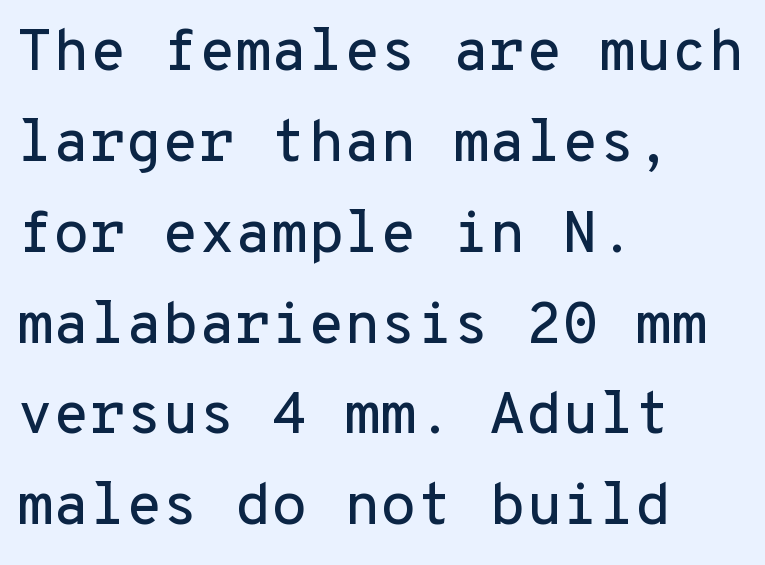
{"serif": "no", "italic": "no", "width": "normal", "stroke_contrast": "low", "x_height": "medium", "monospaced": "yes", "underline": "no", "align": "left", "line_spacing": "normal", "line_spacing_ratio": 1.54, "letter_spacing": "normal", "letter_spacing_em": 0.0, "glyph_px": 59}
